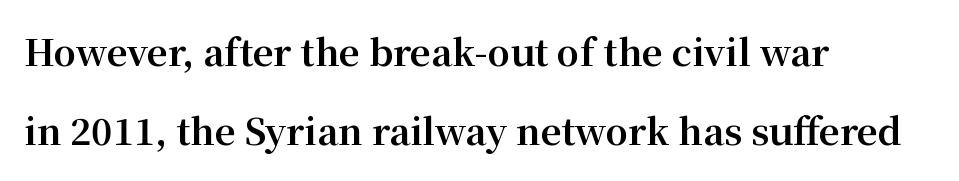
These lines stand farther apart than default settings would place them. These lines stack with their left ends in a neat column. These lines are rendered in a variable-pitch font. Vertical strokes here are truly vertical.
